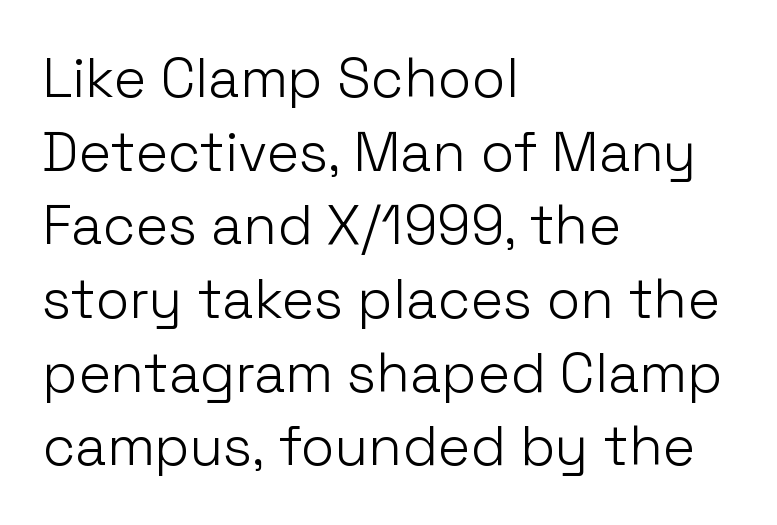
The image shows 55 px light sans-serif type, upright; set left-aligned, normal line spacing (1.34x), normal letter spacing, not underlined; low stroke contrast and a medium x-height.
